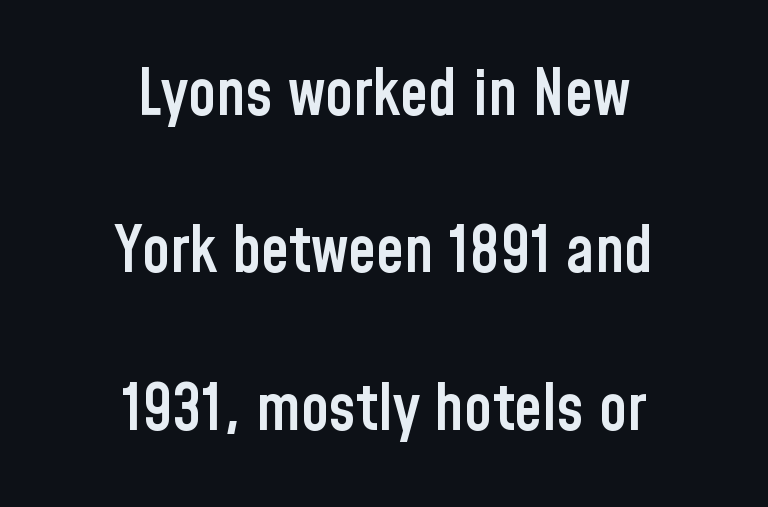
You can tell it's not italic because the verticals are truly vertical. Leading: increased. Each line is balanced around a shared central axis. Do the characters align in a grid? No, the font is proportional. Lines of text with bare space underneath. These words are printed semibold, heavier than regular yet not bold.
